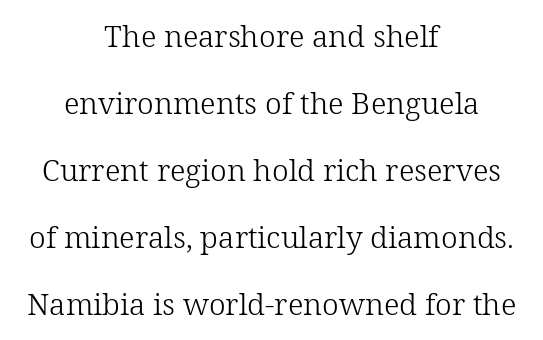
One glance says open: line gaps are wider than usual. Small tapered or slab feet sit at the stroke ends, so this counts as serif. Lines of text with bare space underneath. Looks like regular typesetting: each glyph gets only the width it needs. Characters follow at the spacing the type designer built in. Bold? No — there's no thickening of the strokes.
